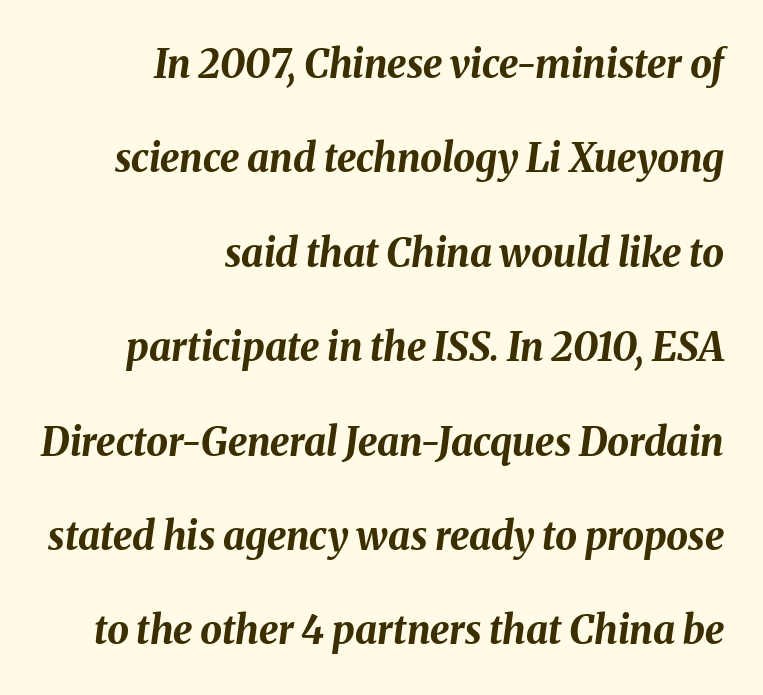
{"italic": "yes", "lean": "right", "slant_degrees": 8, "bold": "yes", "weight": "bold", "width": "normal", "stroke_contrast": "medium", "x_height": "medium", "monospaced": "no", "underline": "no", "align": "right", "line_spacing": "loose", "line_spacing_ratio": 2.42, "letter_spacing": "normal", "letter_spacing_em": 0.0, "glyph_px": 39}
